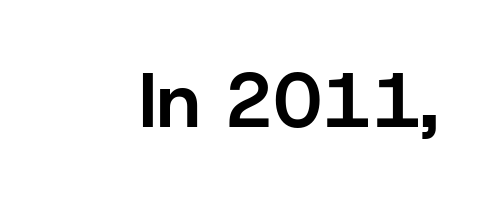
The image shows 76 px bold sans-serif type, upright; set normal letter spacing, not underlined; low stroke contrast and a medium x-height.
